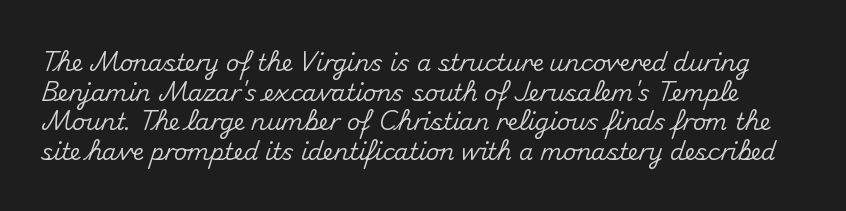
The image shows 23 px text type; set normal line spacing (1.29x), normal letter spacing, not underlined.
